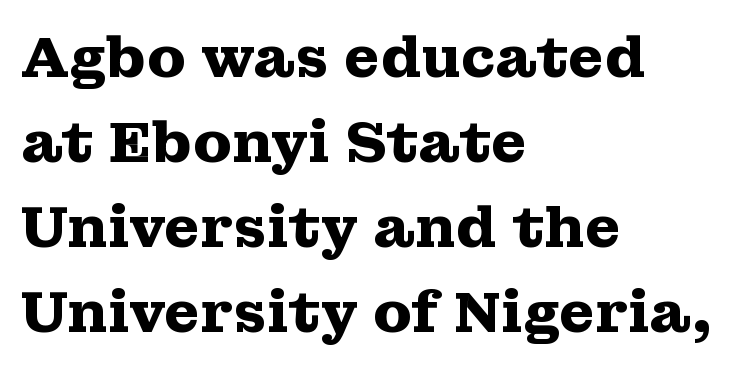
{"serif": "yes", "italic": "no", "bold": "yes", "weight": "heavy", "width": "wide", "stroke_contrast": "medium", "x_height": "medium", "monospaced": "no", "underline": "no", "align": "left", "line_spacing": "normal", "line_spacing_ratio": 1.49, "letter_spacing": "normal", "letter_spacing_em": 0.0, "glyph_px": 57}
